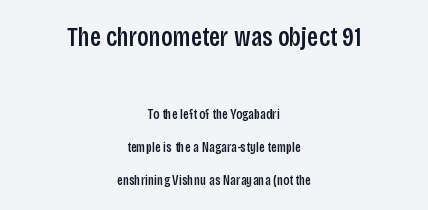
The designer gave the opening block more size than the closing block. Casual observation: everything's sitting right in the middle. Plain, unruled lines of type. The typography opts for an upright posture over an oblique one. Compared with typical paragraphs, the rows here are farther apart. Inter-character spacing is left at the font's built-in metrics.
